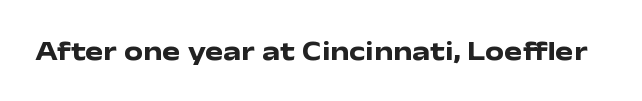
{"italic": "no", "bold": "yes", "underline": "no", "letter_spacing": "normal", "letter_spacing_em": 0.0, "glyph_px": 27}
